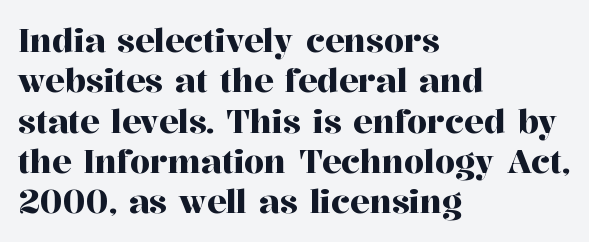
Q: Is the text italic (slanted)? A: No, it is upright.
Q: Is the typeface a serif or a sans-serif typeface? A: Serif.
Q: Is the text underlined? A: No.
Q: How is the paragraph aligned? A: Left-aligned.
Q: Is the spacing between letters normal or unusually wide? A: Normal.
Q: Is the spacing between lines tight, normal or loose? A: Normal.
Q: Width (condensed, normal, or wide)? A: Normal.
Q: Stroke contrast? A: High.
Q: x-height? A: Medium.
Q: Monospaced? A: No.
